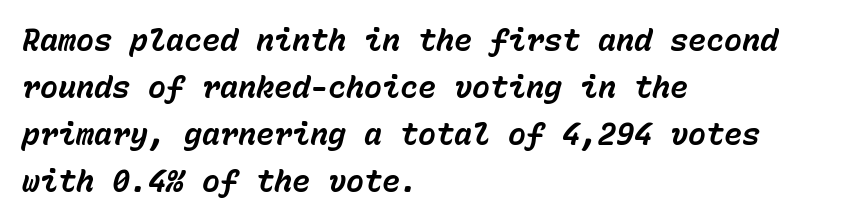
The face used here is rendered with its standard letterfit. The letters march in equal steps, a hallmark of fixed-pitch type. Interline gaps are of average width in this sample. What weight is shown? A full bold with thick strokes. The axis of the letterforms is tilted away from vertical. A classic flush-left, rag-right setting is used for this passage.
